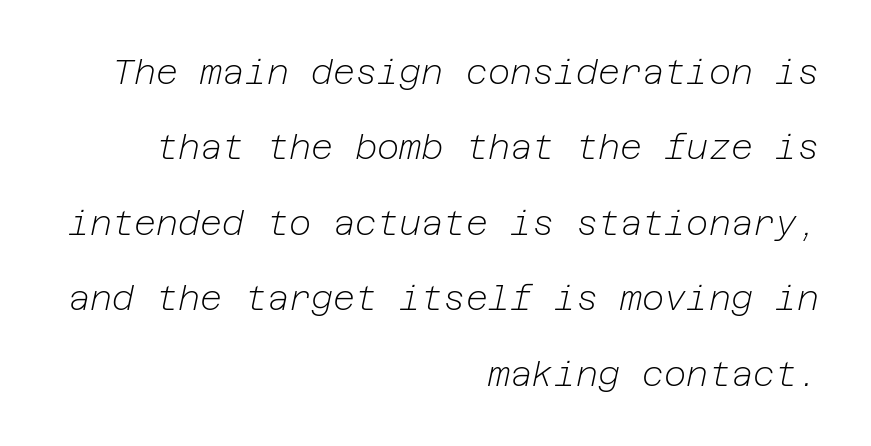
The image shows 34 px light type, italic (leaning right); set right-aligned, loose line spacing (2.22x), normal letter spacing, not underlined; low stroke contrast and a medium x-height.
